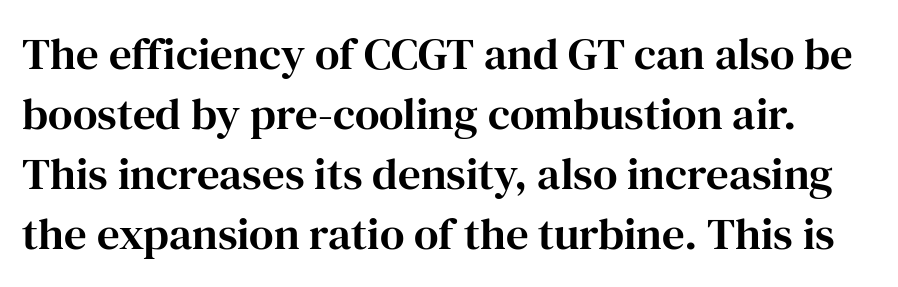
You could call the tracking neutral — neither tight nor loose. A typesetter would call this proportional, since set widths differ per character. Serifs: yes, visible at the terminals of the letterforms. Tall strokes in this sample are plumb rather than angled. The line-height multiplier appears to be the usual default.
